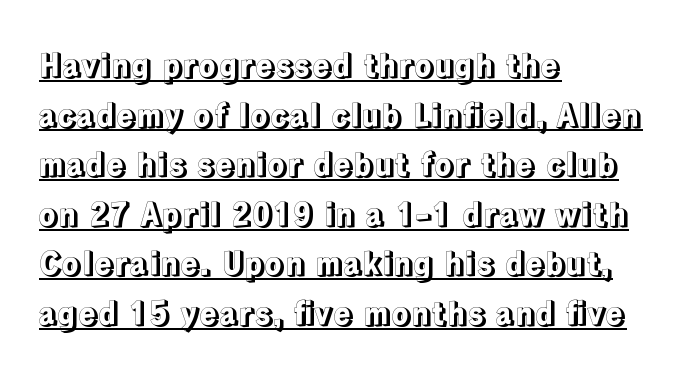
{"italic": "no", "width": "normal", "x_height": "medium", "monospaced": "no", "underline": "yes", "align": "left", "line_spacing": "normal", "line_spacing_ratio": 1.55, "letter_spacing": "normal", "letter_spacing_em": 0.0, "glyph_px": 32}
